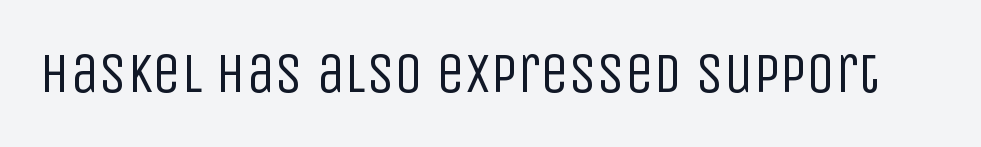
The image shows 57 px regular-weight, condensed sans-serif type, upright; set normal letter spacing, not underlined; low stroke contrast and a large x-height.
